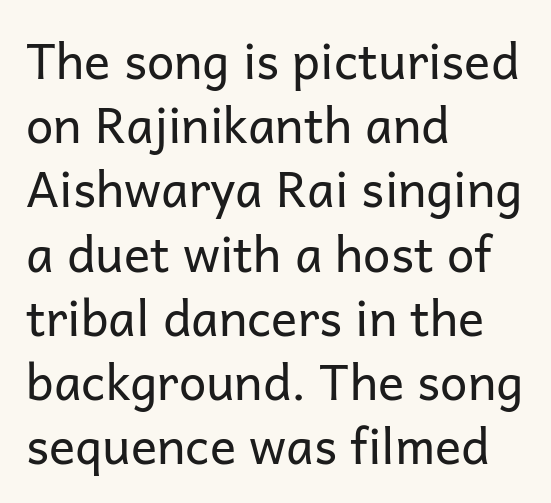
{"serif": "no", "italic": "no", "bold": "no", "weight": "regular", "width": "normal", "stroke_contrast": "low", "x_height": "medium", "monospaced": "no", "underline": "no", "align": "left", "line_spacing": "normal", "line_spacing_ratio": 1.31, "letter_spacing": "normal", "letter_spacing_em": 0.0, "glyph_px": 49}
